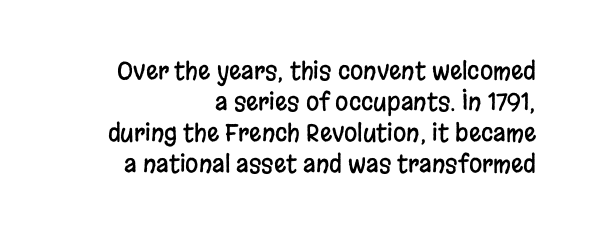
{"italic": "no", "underline": "no", "align": "right", "line_spacing": "normal", "line_spacing_ratio": 1.29, "letter_spacing": "normal", "letter_spacing_em": 0.0, "glyph_px": 24}
